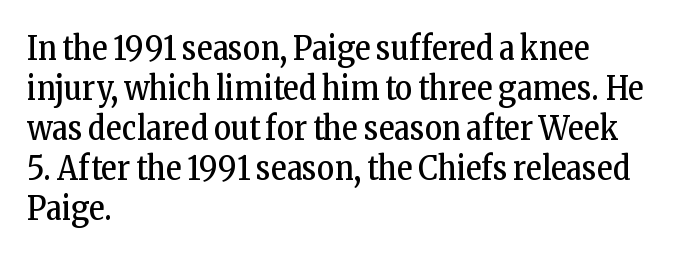
The passage shown is not underscored anywhere. Observe the ordinary spacing: letters are neighbours, not strangers. Italic: no, the glyphs are upright roman. Weight class: somewhere from thin through regular. Is this a fixed-width face? No — the glyphs have proportional, varying widths. The rag falls on the right side of this text block.
